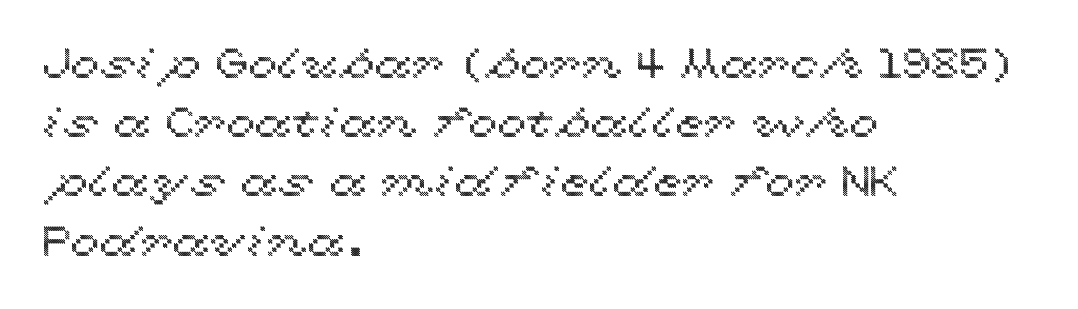
Unmarked baselines from the first word to the last. Looks like regular typesetting: each glyph gets only the width it needs. Honestly, the letter spacing is just normal — you wouldn't notice it. Leftover space on each line is placed entirely after the last word.
